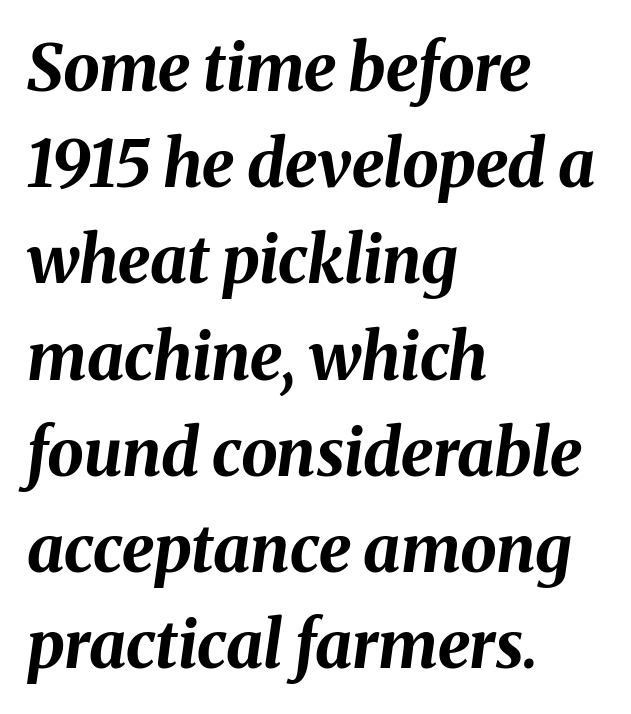
The image shows 65 px bold type, italic (leaning right); set left-aligned, normal line spacing (1.48x), normal letter spacing, not underlined; medium stroke contrast and a medium x-height.
